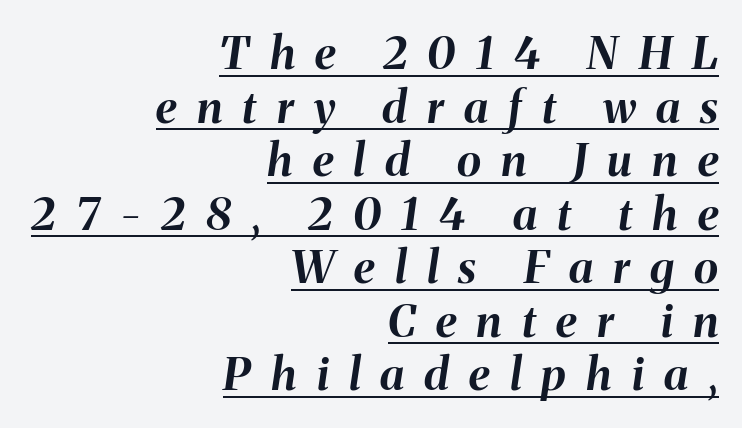
{"italic": "yes", "lean": "right", "slant_degrees": 8, "bold": "yes", "weight": "bold", "width": "normal", "stroke_contrast": "medium", "x_height": "medium", "monospaced": "no", "underline": "yes", "align": "right", "line_spacing_ratio": 1.19, "letter_spacing": "wide", "letter_spacing_em": 0.45, "glyph_px": 45}
